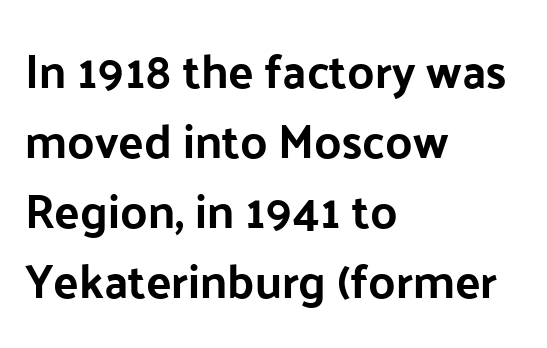
The strip under each line holds only bare page. Serif or sans? Sans — the stroke terminals are bare. In terms of leading, this rendering sits right in the middle. It's the straight-up-and-down kind of type.
